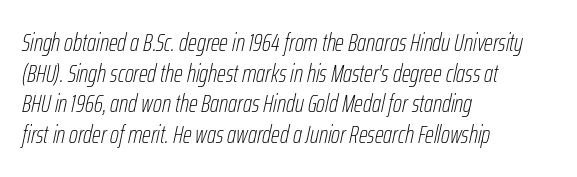
Q: Is the text bold? A: No.
Q: Is the text italic (slanted)? A: Yes, it leans right by about 12 degrees.
Q: Is the text underlined? A: No.
Q: How is the paragraph aligned? A: Left-aligned.
Q: Is the spacing between letters normal or unusually wide? A: Normal.
